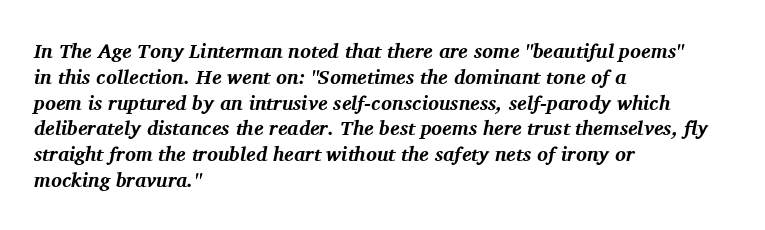
{"italic": "yes", "lean": "right", "slant_degrees": 11, "bold": "yes", "underline": "no", "align": "left", "line_spacing": "normal", "line_spacing_ratio": 1.29, "letter_spacing": "normal", "letter_spacing_em": 0.0, "glyph_px": 20}
